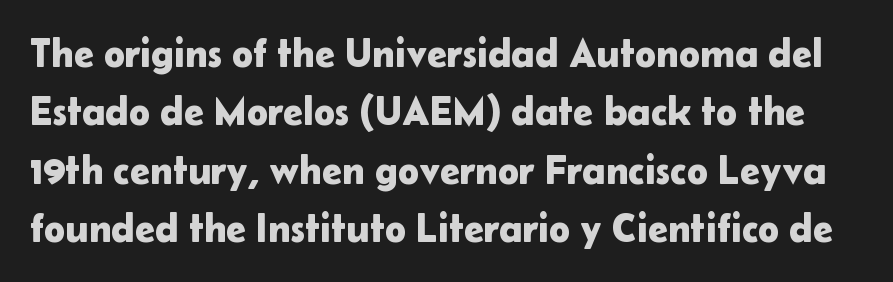
{"serif": "no", "italic": "no", "width": "normal", "stroke_contrast": "low", "x_height": "medium", "monospaced": "no", "underline": "no", "line_spacing": "normal", "line_spacing_ratio": 1.46, "letter_spacing": "normal", "letter_spacing_em": 0.0, "glyph_px": 40}
